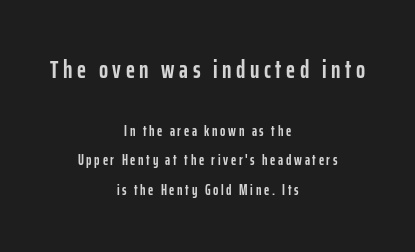
{"italic": "no", "bold": "yes", "underline": "no", "align": "center", "line_spacing": "loose", "line_spacing_ratio": 2.11, "larger_block": "first", "size_ratio": 1.71, "glyph_px": 24}
